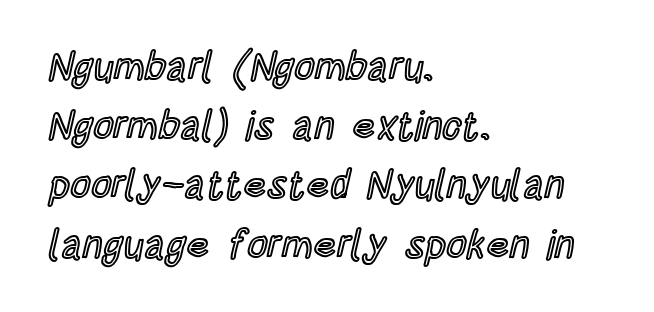
The image shows 40 px condensed type; set left-aligned, normal line spacing (1.48x), normal letter spacing, not underlined; a large x-height.
